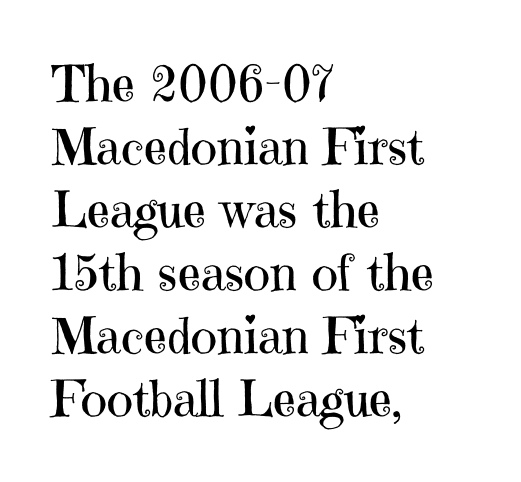
{"serif": "yes", "italic": "no", "bold": "no", "weight": "regular", "width": "normal", "stroke_contrast": "high", "x_height": "medium", "monospaced": "no", "underline": "no", "align": "left", "line_spacing": "normal", "line_spacing_ratio": 1.26, "letter_spacing": "normal", "letter_spacing_em": 0.0, "glyph_px": 50}
